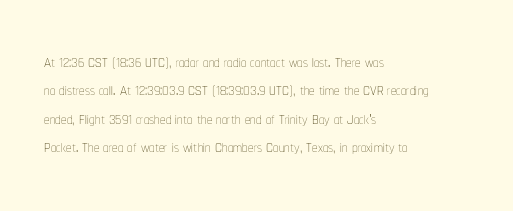
Q: Is the text bold? A: No.
Q: Is the text italic (slanted)? A: No, it is upright.
Q: Is the text underlined? A: No.
Q: How is the paragraph aligned? A: Left-aligned.
Q: Is the spacing between letters normal or unusually wide? A: Normal.
Q: Is the spacing between lines tight, normal or loose? A: Normal.
